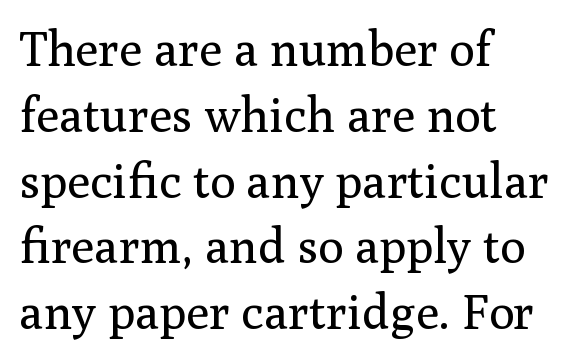
The weight would be labelled regular, book, light, or lighter still. Line spacing here is normal. Visually the block forms a straight wall on the left and a jagged coastline on the right. Does the type have serifs? Yes, each stem ends in a small foot. This is the regular roman posture of the typeface. The area under the type is left untouched.
